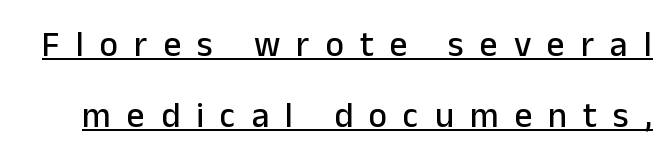
{"serif": "no", "italic": "no", "width": "normal", "stroke_contrast": "low", "x_height": "medium", "monospaced": "no", "underline": "yes", "line_spacing": "loose", "line_spacing_ratio": 2.03, "letter_spacing": "wide", "letter_spacing_em": 0.46, "glyph_px": 35}
